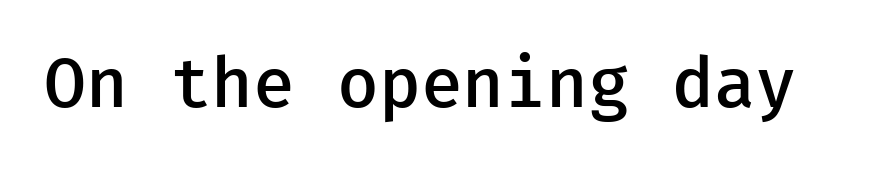
The image shows 68 px semibold sans-serif type, upright; set normal letter spacing, not underlined; low stroke contrast and a medium x-height.
